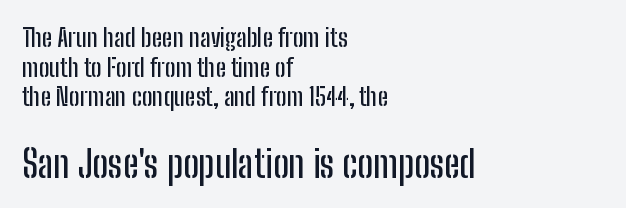
This is sans-serif lettering, the kind often seen on screens and signage. Each word holds together tightly as a unit, with standard inter-letter gaps. The face used here appears at its bigger size in the lower chunk. These lines were composed using upright roman letters. Caption: multi-line text, flush left, ragged right.
